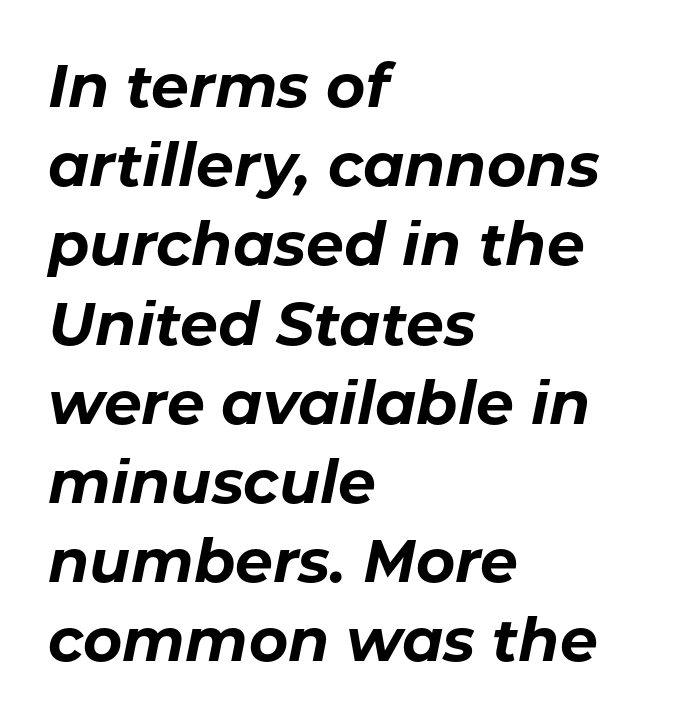
{"italic": "yes", "lean": "right", "slant_degrees": 11, "bold": "yes", "weight": "bold", "width": "normal", "stroke_contrast": "low", "x_height": "medium", "monospaced": "no", "underline": "no", "align": "left", "line_spacing": "normal", "line_spacing_ratio": 1.32, "letter_spacing": "normal", "letter_spacing_em": 0.0, "glyph_px": 60}
